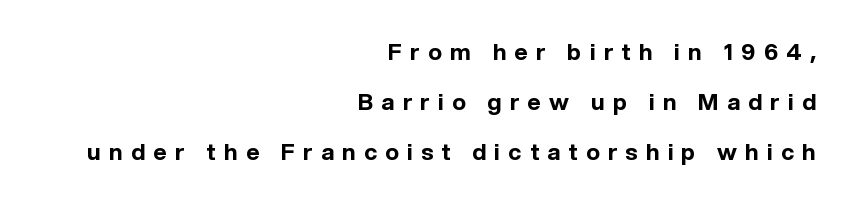
Bare-footed words on every line. Unlike italic type, these characters show no tilt at all. Horizontal alignment here is rightward, an uncommon choice for prose. Typesetter's note: full bold, strokes at maximum text heaviness. Compared with typical paragraphs, the rows here are farther apart. What stands out about the letter spacing? Its width — letters are far apart.
